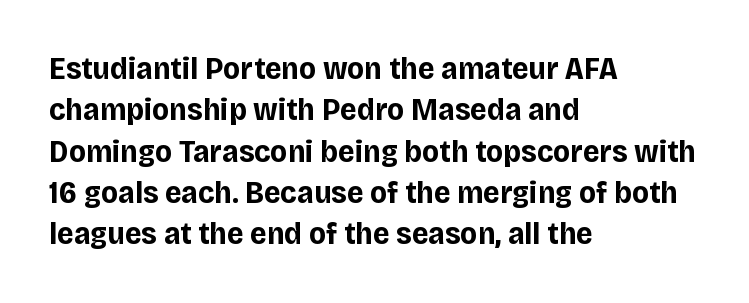
The image shows 32 px bold sans-serif type, upright; set left-aligned, normal line spacing (1.29x), normal letter spacing, not underlined; low stroke contrast and a large x-height.
